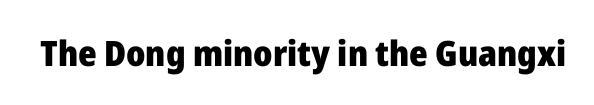
The image shows 35 px heavy sans-serif type, upright; set normal letter spacing, not underlined; low stroke contrast and a medium x-height.
